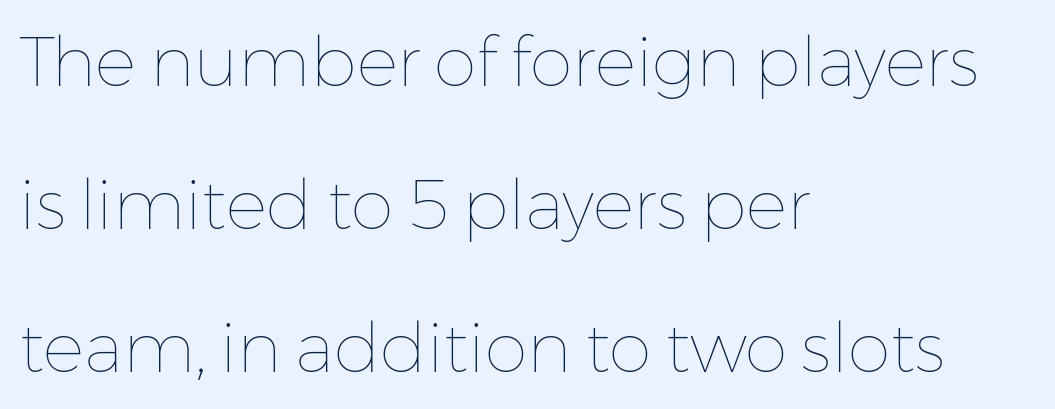
{"italic": "no", "bold": "no", "weight": "thin", "width": "normal", "stroke_contrast": "low", "x_height": "medium", "monospaced": "no", "underline": "no", "align": "left", "line_spacing": "loose", "line_spacing_ratio": 2.07, "letter_spacing": "normal", "letter_spacing_em": 0.0, "glyph_px": 69}
